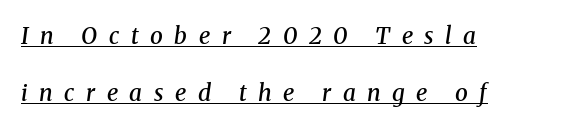
{"italic": "yes", "lean": "right", "slant_degrees": 8, "bold": "semi", "underline": "yes", "align": "left", "line_spacing": "loose", "line_spacing_ratio": 2.48, "letter_spacing": "wide", "letter_spacing_em": 0.5, "glyph_px": 23}
